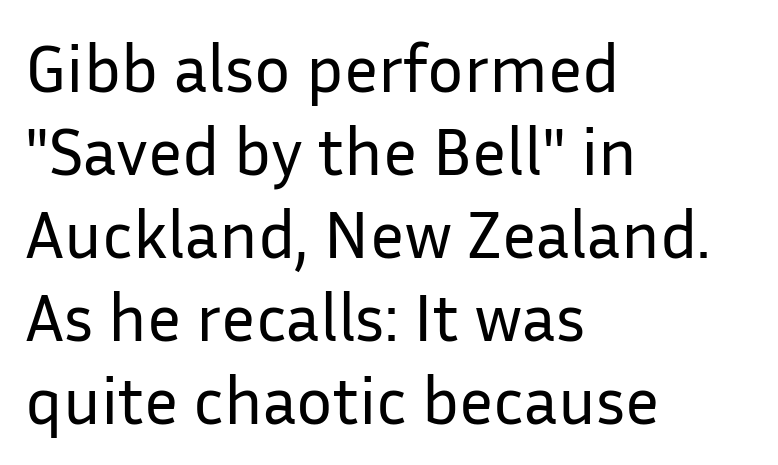
Q: Is the text bold? A: No.
Q: Is the text italic (slanted)? A: No, it is upright.
Q: Is the typeface a serif or a sans-serif typeface? A: Sans-serif.
Q: Is the text underlined? A: No.
Q: How is the paragraph aligned? A: Left-aligned.
Q: Is the spacing between letters normal or unusually wide? A: Normal.
Q: Width (condensed, normal, or wide)? A: Normal.
Q: Stroke contrast? A: Low.
Q: x-height? A: Medium.
Q: Monospaced? A: No.
